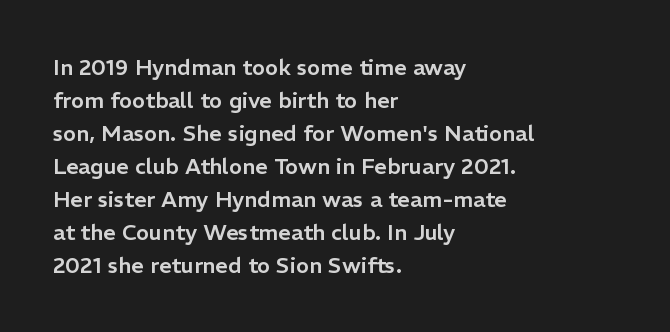
Q: Is the text italic (slanted)? A: No, it is upright.
Q: Is the text underlined? A: No.
Q: How is the paragraph aligned? A: Left-aligned.
Q: Is the spacing between letters normal or unusually wide? A: Normal.
Q: Is the spacing between lines tight, normal or loose? A: Normal.
